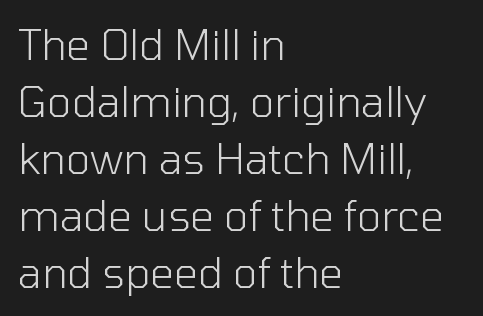
{"serif": "no", "italic": "no", "bold": "no", "weight": "light", "width": "normal", "stroke_contrast": "low", "x_height": "medium", "monospaced": "no", "underline": "no", "align": "left", "line_spacing": "normal", "line_spacing_ratio": 1.36, "letter_spacing": "normal", "letter_spacing_em": 0.0, "glyph_px": 42}
